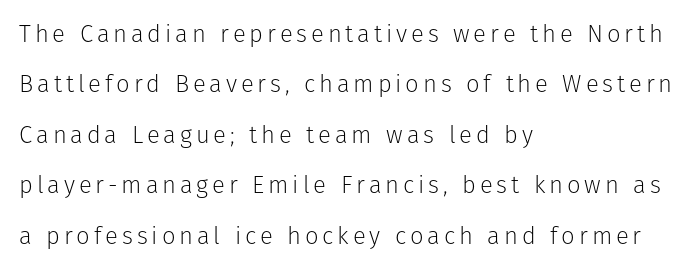
{"italic": "no", "bold": "no", "underline": "no", "align": "left", "line_spacing": "loose", "line_spacing_ratio": 2.1, "glyph_px": 24}
